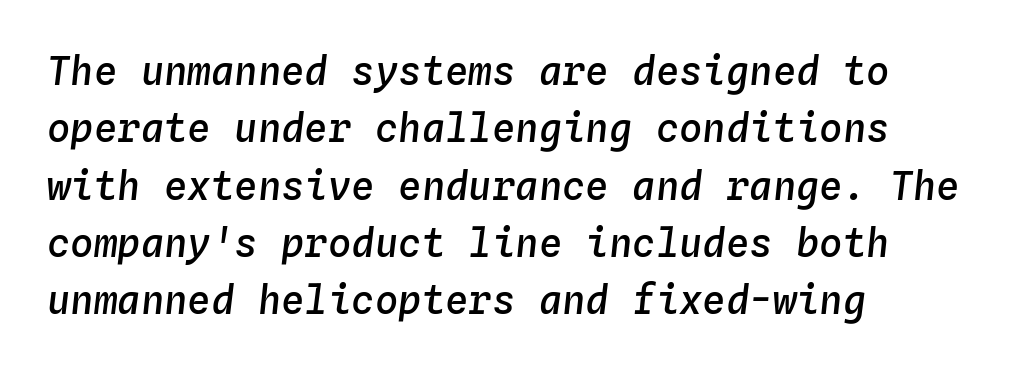
Q: Is the text bold? A: Semi-bold.
Q: Is the text italic (slanted)? A: Yes, it leans right by about 4 degrees.
Q: Is the text underlined? A: No.
Q: How is the paragraph aligned? A: Left-aligned.
Q: Is the spacing between letters normal or unusually wide? A: Normal.
Q: Is the spacing between lines tight, normal or loose? A: Normal.
Q: Width (condensed, normal, or wide)? A: Normal.
Q: Stroke contrast? A: Low.
Q: x-height? A: Medium.
Q: Monospaced? A: Yes.
